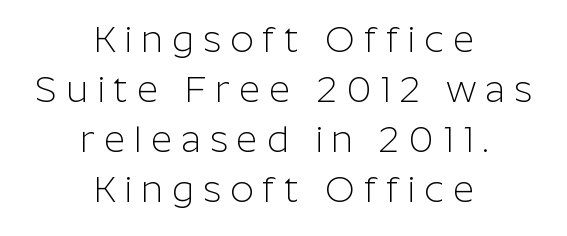
The image shows 37 px light sans-serif type, upright; set centered, normal line spacing (1.35x), unusually wide letter spacing (+0.24 em), not underlined; low stroke contrast and a medium x-height.
